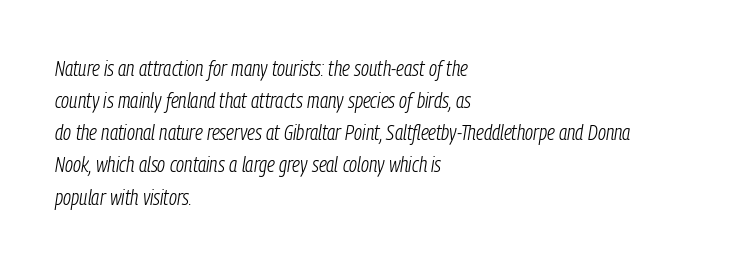
The image shows 21 px text type, italic (leaning right); set left-aligned, normal line spacing (1.53x), normal letter spacing, not underlined.
